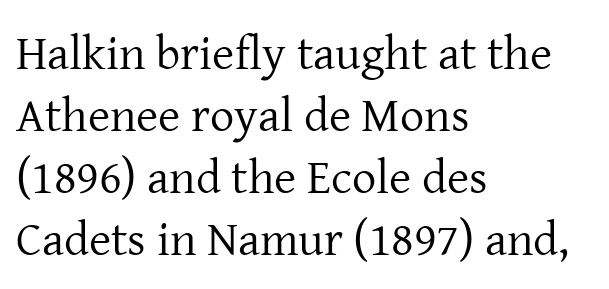
The image shows 48 px regular-weight serif type, upright; set left-aligned, normal line spacing (1.29x), normal letter spacing, not underlined; low stroke contrast and a medium x-height.
